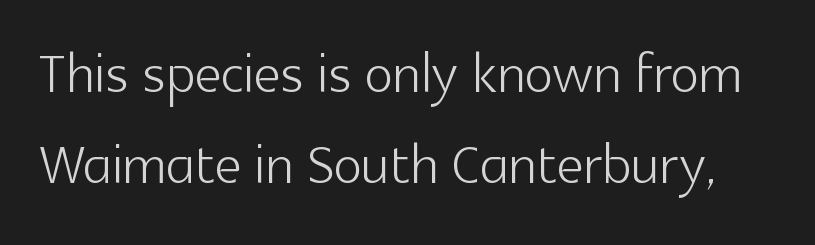
Q: Is the text bold? A: No.
Q: Is the text italic (slanted)? A: No, it is upright.
Q: Is the typeface a serif or a sans-serif typeface? A: Sans-serif.
Q: Is the text underlined? A: No.
Q: Is the spacing between letters normal or unusually wide? A: Normal.
Q: Width (condensed, normal, or wide)? A: Normal.
Q: x-height? A: Medium.
Q: Monospaced? A: No.
